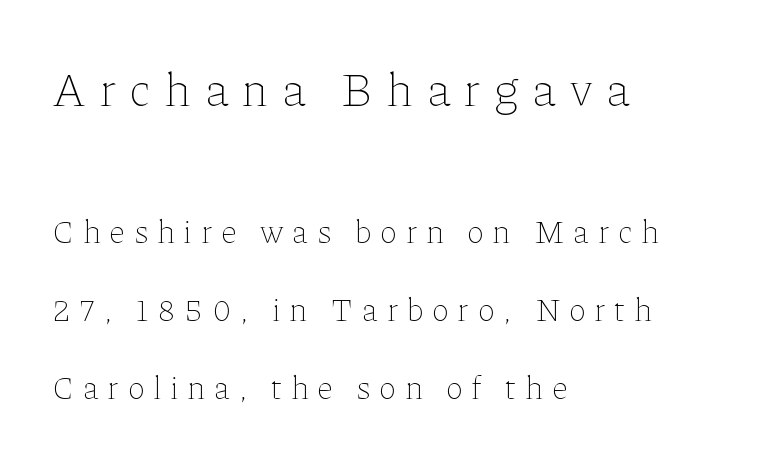
The image shows 48 px thin type, upright; set left-aligned, loose line spacing (2.43x), unusually wide letter spacing (+0.29 em), not underlined; the first (top) block is 1.5x larger; low stroke contrast and a medium x-height.
